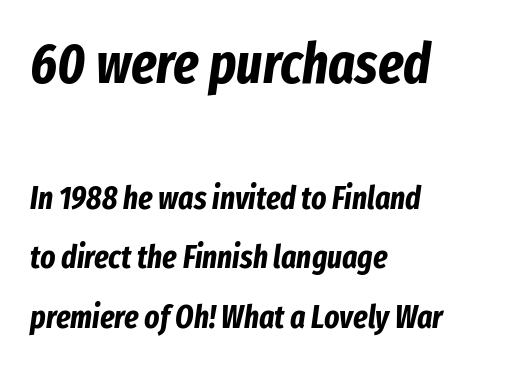
Q: Is the text bold? A: Yes.
Q: Is the text italic (slanted)? A: Yes, it leans right by about 8 degrees.
Q: Is the text underlined? A: No.
Q: How is the paragraph aligned? A: Left-aligned.
Q: Is the spacing between letters normal or unusually wide? A: Normal.
Q: Which block of text is set in a larger size, the first (top) or the second (bottom)? A: The first (top) one.
Q: Width (condensed, normal, or wide)? A: Condensed.
Q: Stroke contrast? A: Low.
Q: x-height? A: Medium.
Q: Monospaced? A: No.
